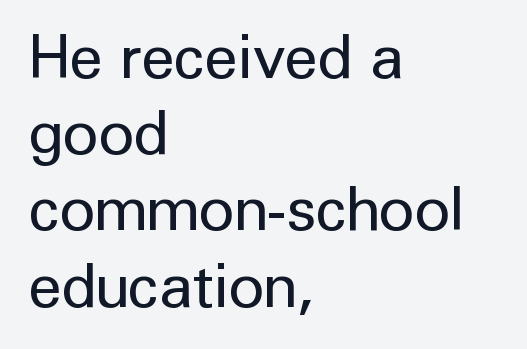
{"serif": "no", "italic": "no", "bold": "no", "weight": "regular", "width": "normal", "stroke_contrast": "low", "x_height": "medium", "monospaced": "no", "underline": "no", "align": "left", "line_spacing": "normal", "line_spacing_ratio": 1.25, "letter_spacing": "normal", "letter_spacing_em": 0.0, "glyph_px": 61}
